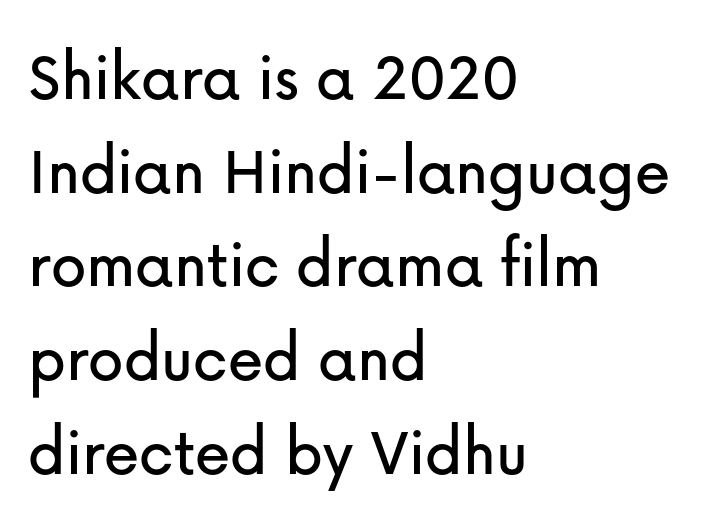
The image shows 71 px sans-serif type, upright; set left-aligned, normal line spacing (1.32x), normal letter spacing, not underlined; low stroke contrast and a medium x-height.
